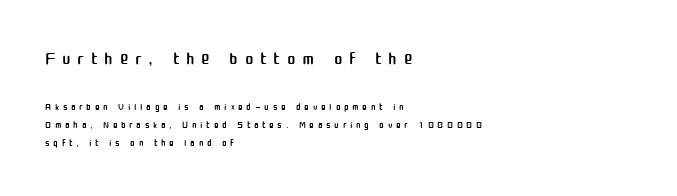
{"italic": "no", "bold": "no", "underline": "no", "align": "left", "line_spacing": "normal", "line_spacing_ratio": 1.3, "letter_spacing": "wide", "letter_spacing_em": 0.26, "larger_block": "first", "size_ratio": 1.86, "glyph_px": 26}
